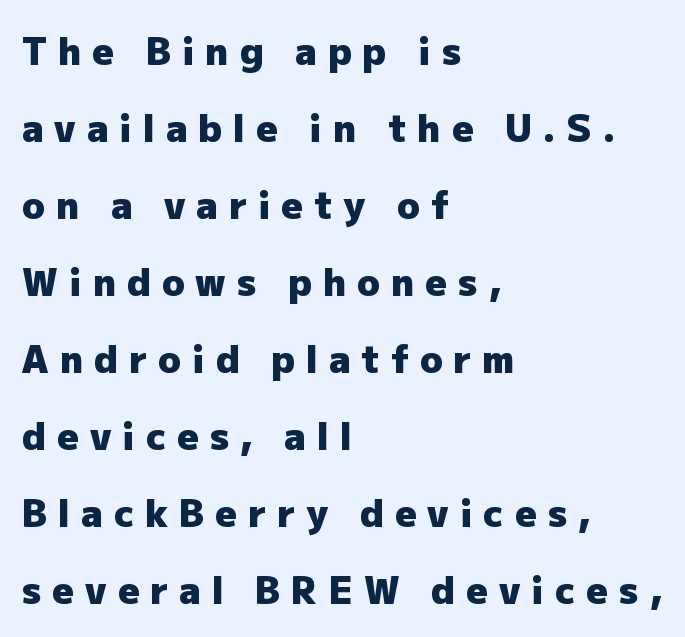
Q: Is the text bold? A: Yes.
Q: Is the text italic (slanted)? A: No, it is upright.
Q: Is the typeface a serif or a sans-serif typeface? A: Sans-serif.
Q: Is the text underlined? A: No.
Q: How is the paragraph aligned? A: Left-aligned.
Q: Is the spacing between letters normal or unusually wide? A: Unusually wide.
Q: Is the spacing between lines tight, normal or loose? A: Loose.
Q: Width (condensed, normal, or wide)? A: Normal.
Q: Stroke contrast? A: Low.
Q: x-height? A: Medium.
Q: Monospaced? A: No.
